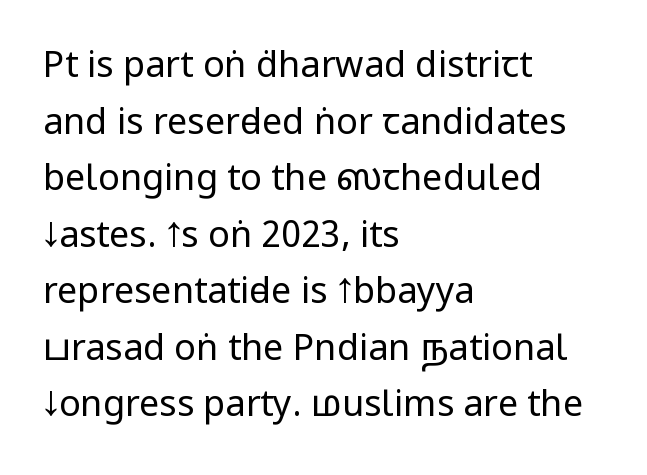
The image shows 36 px regular-weight, condensed sans-serif type, upright; set left-aligned, normal line spacing (1.57x), normal letter spacing, not underlined; low stroke contrast and a large x-height.
